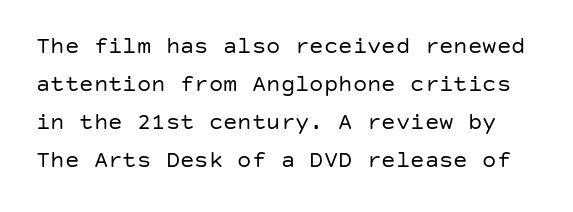
{"italic": "no", "bold": "no", "underline": "no", "line_spacing": "normal", "line_spacing_ratio": 1.59, "letter_spacing": "normal", "letter_spacing_em": 0.0, "glyph_px": 24}
